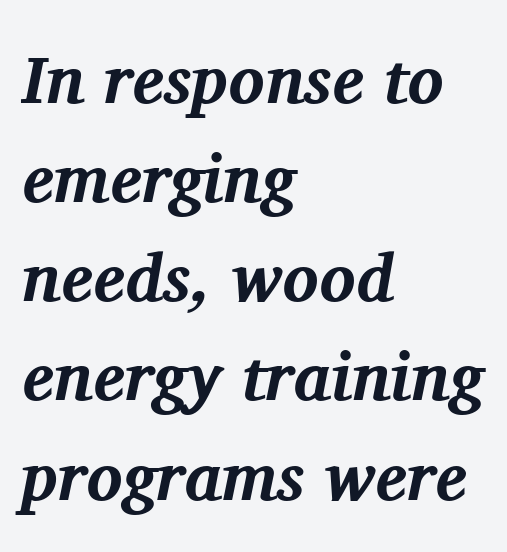
Does the copy run flush right? No — it runs flush left. A full-strength bold gives these letters their thick strokes. Each letter keeps its own natural width here, so spacing adapts to shape. Normally led — the rows are evenly, conventionally spaced.
